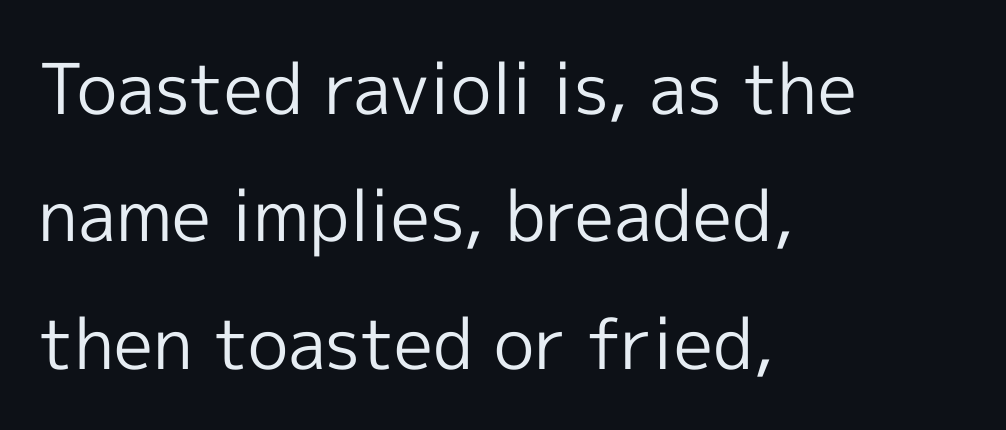
The image shows 70 px regular-weight sans-serif type, upright; set left-aligned, line spacing 1.82x, normal letter spacing, not underlined; a medium x-height.
